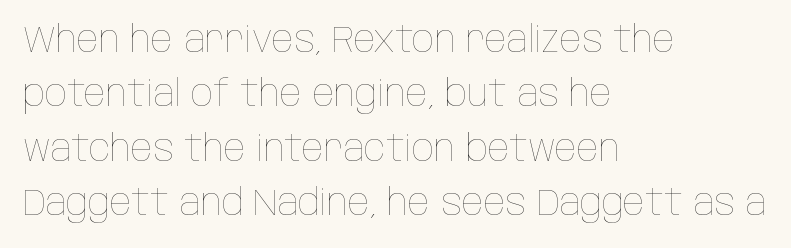
Weight: regular or lighter. The letters advance in unequal steps, a hallmark of proportional type. Honestly, the row spacing looks completely unremarkable. Beneath every word, the page is bare. Style check: upright. The rendering anchors every line to the left-hand side.
